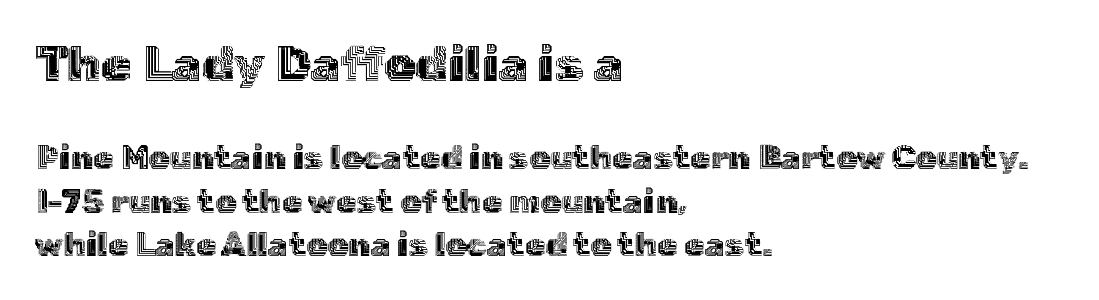
Typesetter's note — upper block bumped up in size, lower block left smaller. Descenders are the only things crossing below the line. Quick note: interline space is typical. Standard letterfit; no display-style spreading of the glyphs. Spacing verdict: proportional, widths tailored to each character.
